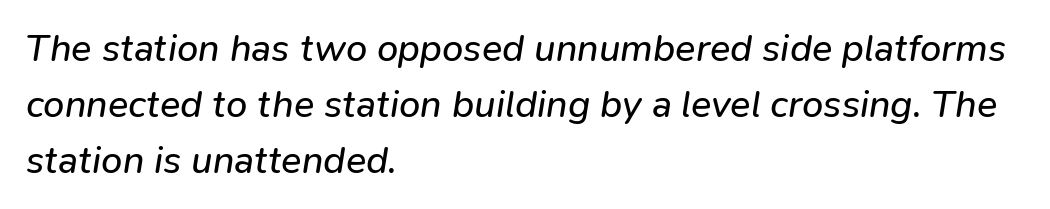
{"italic": "yes", "lean": "right", "slant_degrees": 9, "bold": "no", "weight": "regular", "width": "normal", "stroke_contrast": "low", "x_height": "medium", "monospaced": "no", "underline": "no", "align": "left", "line_spacing": "normal", "line_spacing_ratio": 1.47, "letter_spacing": "normal", "letter_spacing_em": 0.0, "glyph_px": 38}
